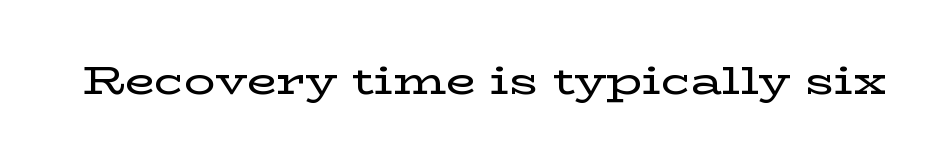
The image shows 39 px wide serif type, upright; set normal letter spacing, not underlined; low stroke contrast and a medium x-height.
